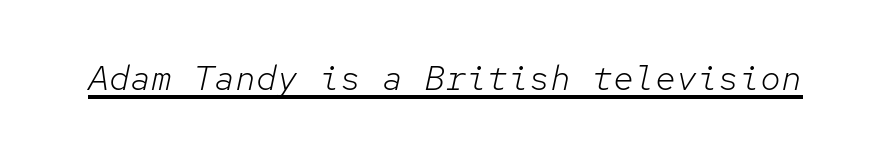
Q: Is the text bold? A: No.
Q: Is the text italic (slanted)? A: Yes, it leans right by about 12 degrees.
Q: Is the text underlined? A: Yes.
Q: Is the spacing between letters normal or unusually wide? A: Normal.
Q: Width (condensed, normal, or wide)? A: Normal.
Q: Stroke contrast? A: Low.
Q: x-height? A: Medium.
Q: Monospaced? A: Yes.
